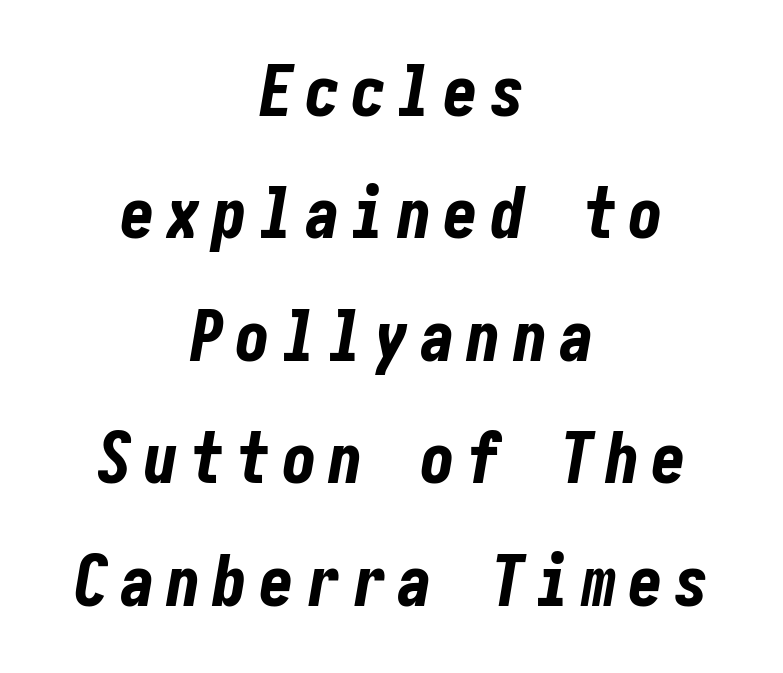
There's an unmistakable incline to the writing here. Glance below the letters and you will spot only blank space. Pretty heavy lettering here — definitely bold. The whitespace from short lines is split evenly between both sides.
